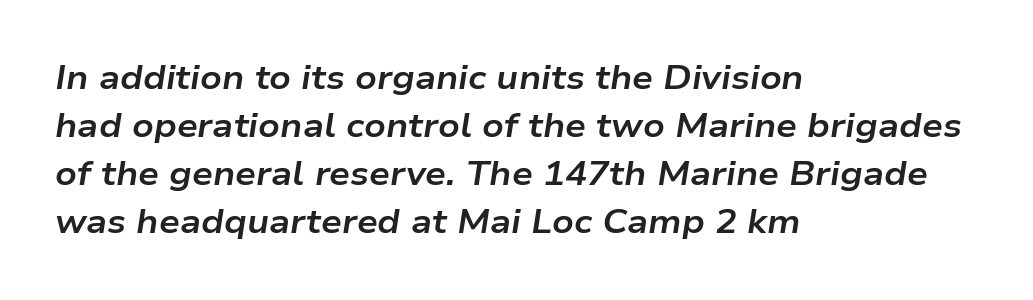
{"italic": "yes", "lean": "right", "slant_degrees": 9, "bold": "yes", "weight": "bold", "width": "wide", "stroke_contrast": "low", "x_height": "medium", "monospaced": "no", "underline": "no", "align": "left", "line_spacing": "normal", "line_spacing_ratio": 1.45, "letter_spacing": "normal", "letter_spacing_em": 0.0, "glyph_px": 33}
